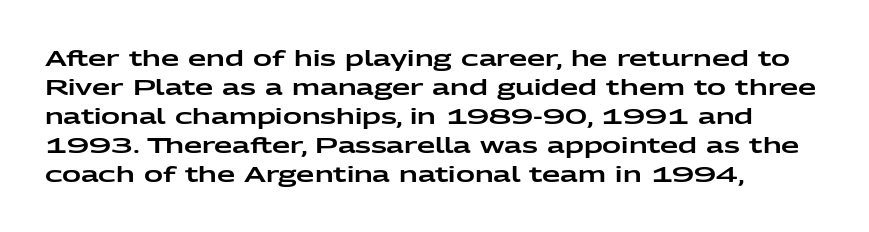
{"italic": "no", "underline": "no", "align": "left", "line_spacing": "normal", "line_spacing_ratio": 1.38, "letter_spacing": "normal", "letter_spacing_em": 0.0, "glyph_px": 21}
